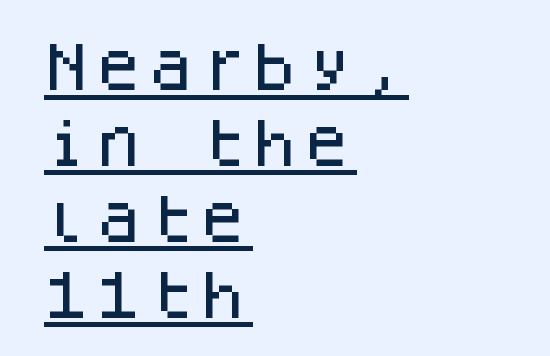
Q: Is the text italic (slanted)? A: No, it is upright.
Q: Is the typeface a serif or a sans-serif typeface? A: Sans-serif.
Q: Is the text underlined? A: Yes.
Q: How is the paragraph aligned? A: Left-aligned.
Q: Is the spacing between letters normal or unusually wide? A: Normal.
Q: Is the spacing between lines tight, normal or loose? A: Normal.
Q: Width (condensed, normal, or wide)? A: Normal.
Q: Stroke contrast? A: Low.
Q: x-height? A: Large.
Q: Monospaced? A: Yes.
